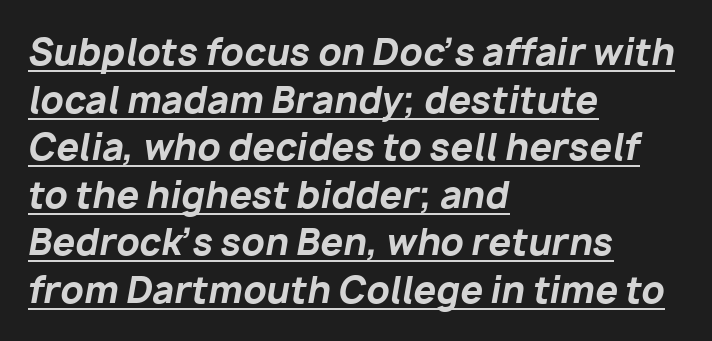
Compared with undecorated copy, this sample adds a rule below the words. A typesetter would call this proportional, since set widths differ per character. The rendering uses a moderate line-height, typical for paragraphs. Heavy, bold letterforms. Between one letter and the next there's only the usual sliver of space.
